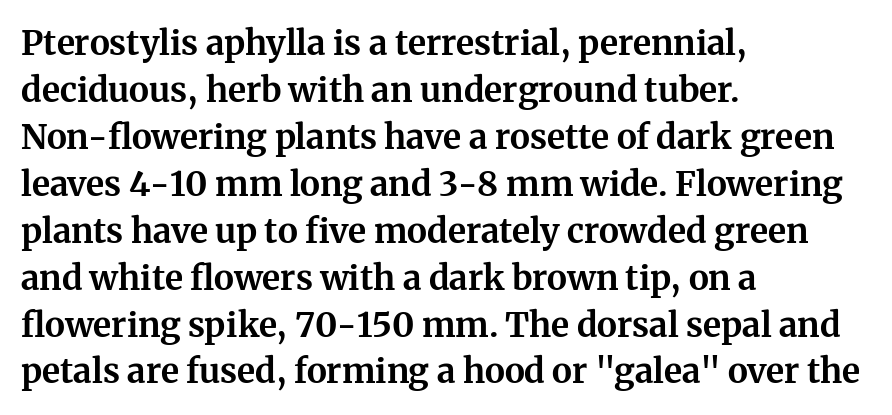
Reading down the block, your eye returns to a fixed left position each line. The line-height multiplier appears to be the usual default. Each row of text sits above clean, open space. Default kerning and tracking; the words read as compact shapes. Is this a fixed-width face? No — the glyphs have proportional, varying widths.
